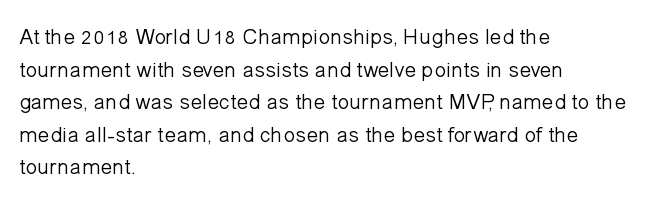
Rows of type keep a routine distance in the vertical direction. The space beneath each line is pristine and unruled. Which margin do the lines hug? The left one — the right edge is uneven. The letterforms sit shoulder to shoulder at normal distance.
